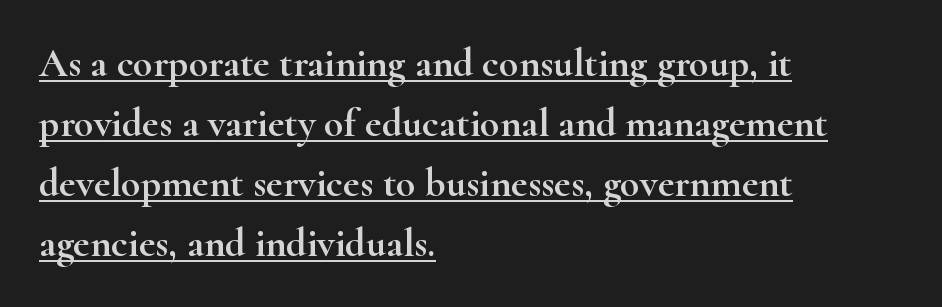
{"serif": "yes", "italic": "no", "width": "wide", "stroke_contrast": "high", "x_height": "small", "monospaced": "no", "underline": "yes", "align": "left", "line_spacing": "normal", "line_spacing_ratio": 1.5, "letter_spacing": "normal", "letter_spacing_em": 0.0, "glyph_px": 40}
